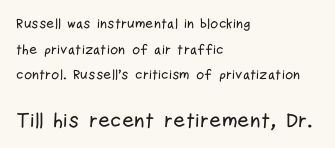
The image shows 21 px text type, upright; set left-aligned, line spacing 1.83x, normal letter spacing, not underlined; the second (bottom) block is 1.5x larger.
